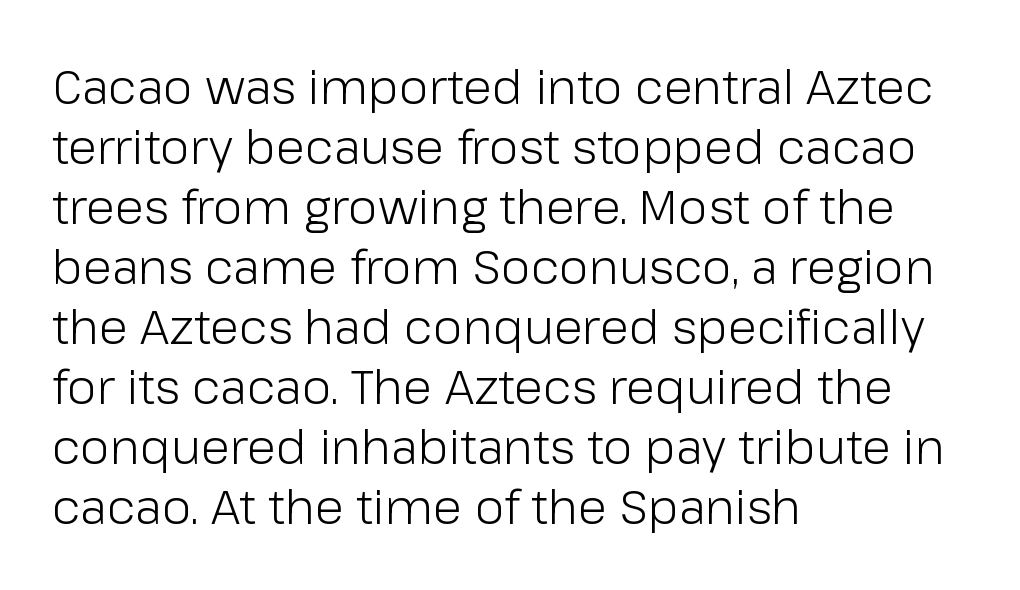
The image shows 48 px light sans-serif type, upright; set left-aligned, normal line spacing (1.25x), normal letter spacing, not underlined; low stroke contrast and a medium x-height.
